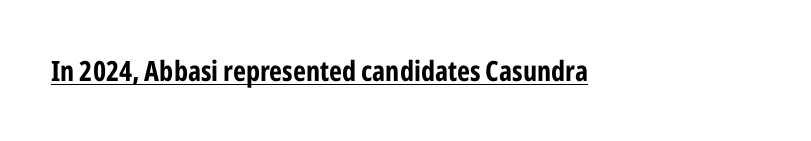
{"serif": "no", "italic": "no", "bold": "yes", "weight": "bold", "width": "condensed", "stroke_contrast": "low", "x_height": "medium", "monospaced": "no", "underline": "yes", "letter_spacing": "normal", "letter_spacing_em": 0.0, "glyph_px": 28}
